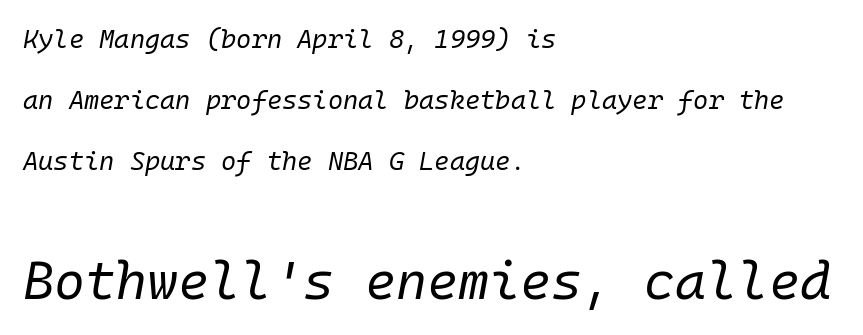
The image shows 53 px regular-weight type, italic (leaning right), monospaced; set left-aligned, loose line spacing (2.35x), normal letter spacing, not underlined; the second (bottom) block is 2.04x larger; low stroke contrast and a medium x-height.
